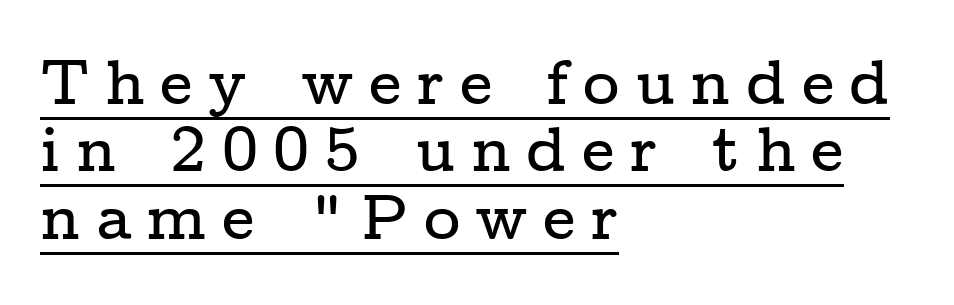
The words here are underlined. The passage shown has open, widely tracked lettering throughout. Horizontal alignment here is leftward, the default for most running prose. Old-style or modern, the face here clearly has serifs. Think of a printed novel: that variable character pitch is what you see here. Leading is clearly below the norm, producing a dense column.
